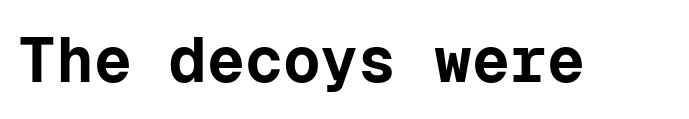
The image shows 63 px bold sans-serif type, upright, monospaced; set normal letter spacing, not underlined; low stroke contrast and a medium x-height.
